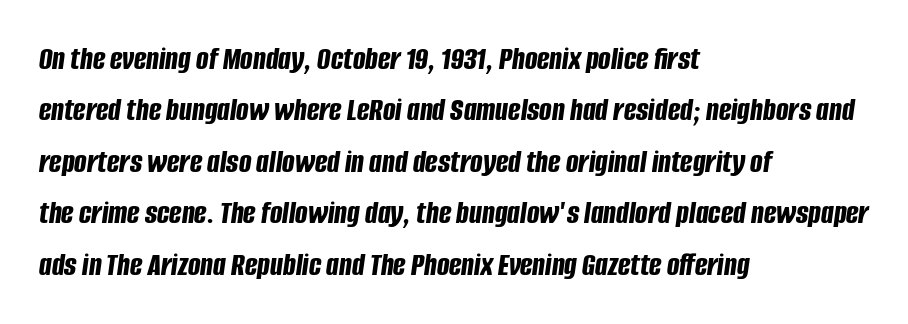
Style check: oblique. I'd describe the lettering as bold — thick and assertive. The passage shown has conventional tracking throughout. The area under the type is left untouched. Leftover space on each line is placed entirely after the last word. Spacing verdict: proportional, widths tailored to each character.
